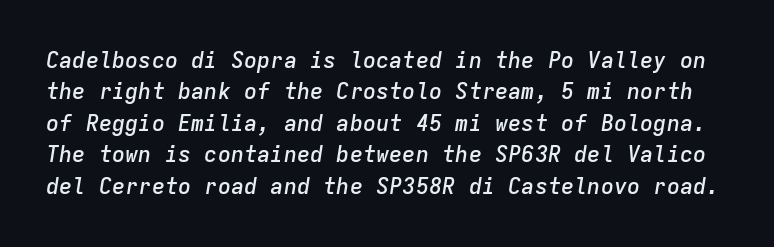
Q: Is the text bold? A: Semi-bold.
Q: Is the text italic (slanted)? A: Yes, it leans right by about 9 degrees.
Q: Is the text underlined? A: No.
Q: Is the spacing between letters normal or unusually wide? A: Normal.
Q: Is the spacing between lines tight, normal or loose? A: Normal.
